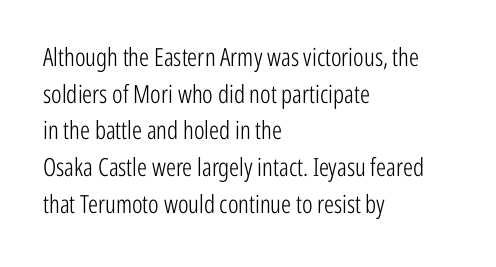
{"italic": "no", "bold": "no", "underline": "no", "align": "left", "line_spacing": "normal", "line_spacing_ratio": 1.47, "letter_spacing": "normal", "letter_spacing_em": 0.0, "glyph_px": 25}
